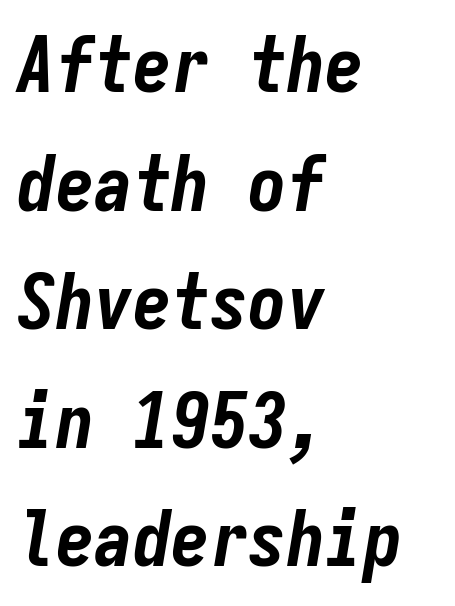
{"italic": "yes", "lean": "right", "slant_degrees": 9, "bold": "yes", "weight": "bold", "width": "condensed", "stroke_contrast": "low", "x_height": "medium", "monospaced": "yes", "underline": "no", "align": "left", "line_spacing": "normal", "line_spacing_ratio": 1.54, "letter_spacing": "normal", "letter_spacing_em": 0.0, "glyph_px": 77}
